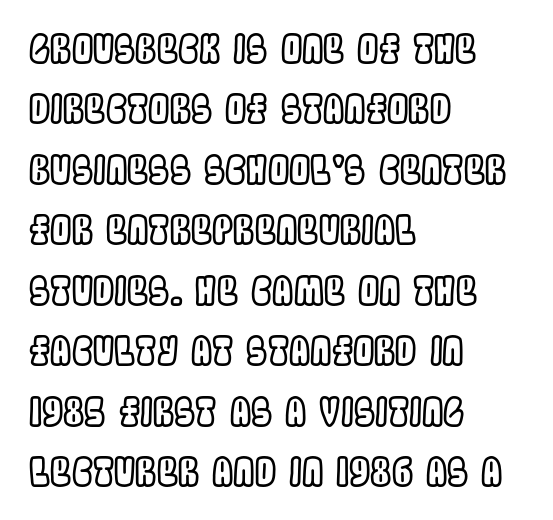
The image shows 38 px condensed type, upright; set left-aligned, normal line spacing (1.59x), normal letter spacing, not underlined; a large x-height.
